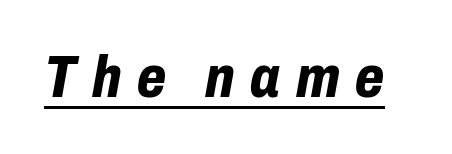
{"italic": "yes", "lean": "right", "slant_degrees": 10, "bold": "yes", "weight": "bold", "width": "condensed", "stroke_contrast": "low", "x_height": "medium", "monospaced": "no", "underline": "yes", "letter_spacing": "wide", "letter_spacing_em": 0.26, "glyph_px": 60}
